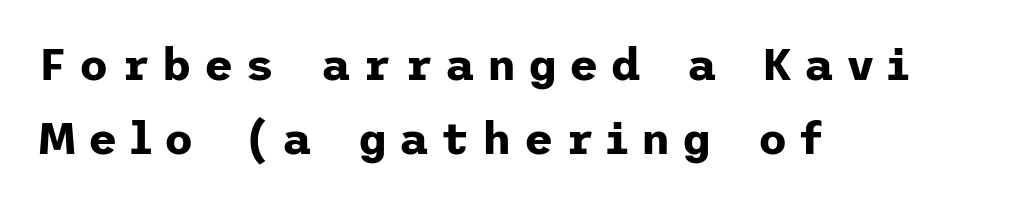
The horizontal fit of the characters is loose and conspicuously gappy. Heft: maximum for text — a bold. Check under the words: just untouched page. Posture: upright roman. Interline gaps are of average width in this sample.
